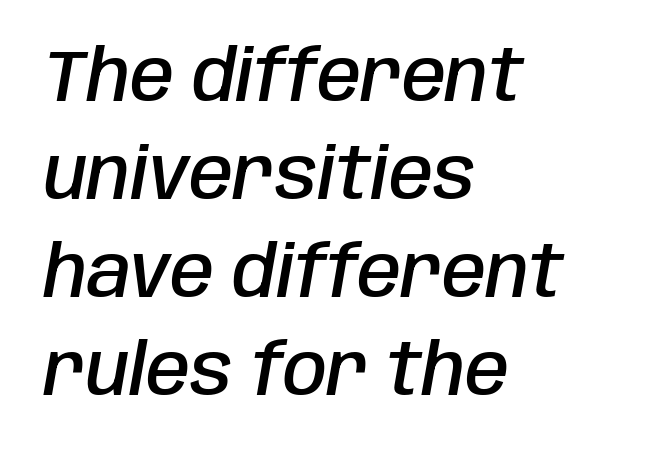
Reading down the block, your eye returns to a fixed left position each line. The designer left line spacing at the default. The zone under the glyphs is completely vacant. Posture: slanted.
